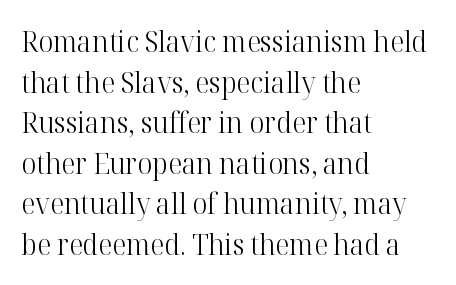
Q: Is the text bold? A: No.
Q: Is the text italic (slanted)? A: No, it is upright.
Q: Is the typeface a serif or a sans-serif typeface? A: Serif.
Q: Is the text underlined? A: No.
Q: How is the paragraph aligned? A: Left-aligned.
Q: Is the spacing between letters normal or unusually wide? A: Normal.
Q: Is the spacing between lines tight, normal or loose? A: Normal.
Q: Width (condensed, normal, or wide)? A: Normal.
Q: Stroke contrast? A: High.
Q: x-height? A: Medium.
Q: Monospaced? A: No.
